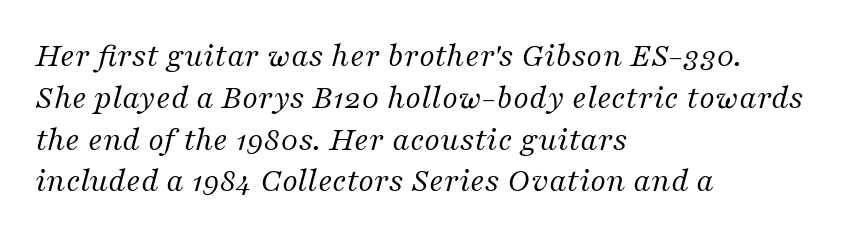
In terms of posture, this sample is oblique. The strip under each line holds only bare page. The lines are quadded left. Varying glyph widths throughout — classic text-font behaviour.
